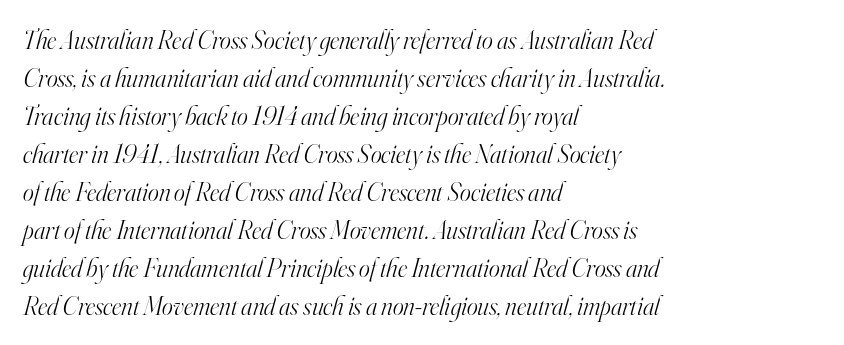
The image shows 26 px text type, italic (leaning right); set left-aligned, normal line spacing (1.46x), normal letter spacing, not underlined.
